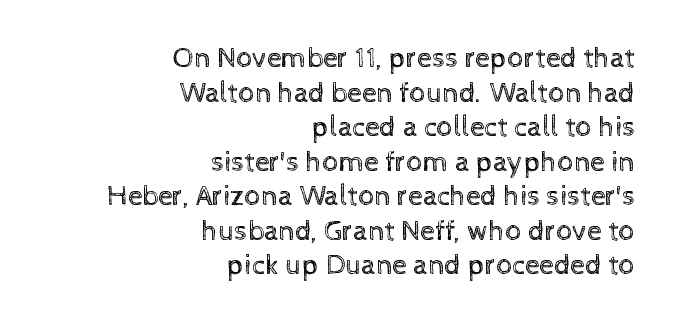
The image shows 29 px regular-weight type, upright; set right-aligned, line spacing 1.19x, normal letter spacing, not underlined; a medium x-height.
